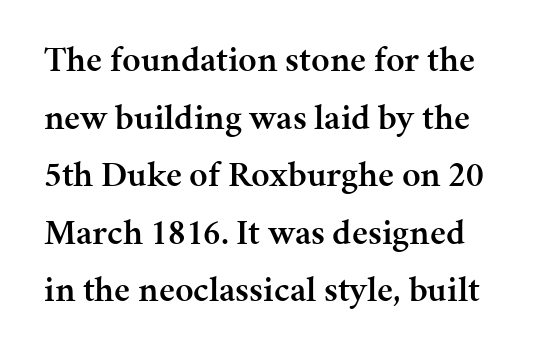
The image shows 36 px semibold serif type, upright; set normal line spacing (1.6x), normal letter spacing, not underlined; medium stroke contrast and a medium x-height.
